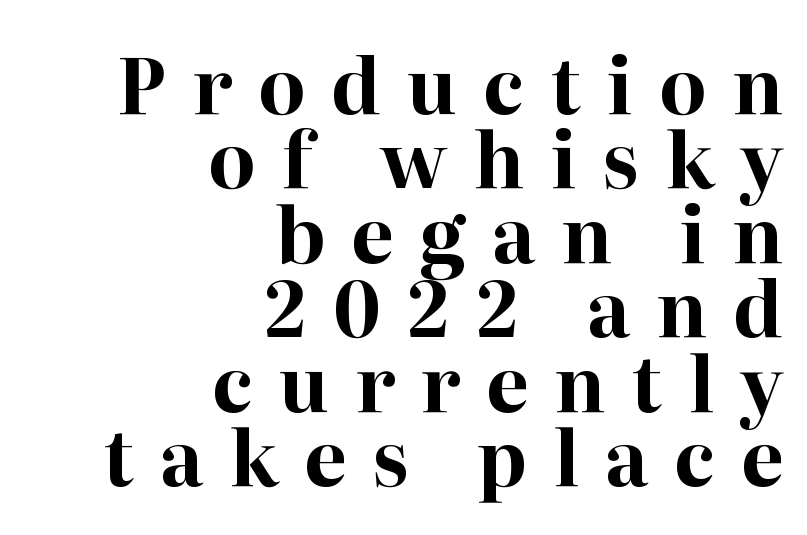
Q: Is the text bold? A: Yes.
Q: Is the text italic (slanted)? A: No, it is upright.
Q: Is the typeface a serif or a sans-serif typeface? A: Serif.
Q: Is the text underlined? A: No.
Q: How is the paragraph aligned? A: Right-aligned.
Q: Is the spacing between letters normal or unusually wide? A: Unusually wide.
Q: Is the spacing between lines tight, normal or loose? A: Tight.
Q: Width (condensed, normal, or wide)? A: Normal.
Q: Stroke contrast? A: High.
Q: x-height? A: Medium.
Q: Monospaced? A: No.
